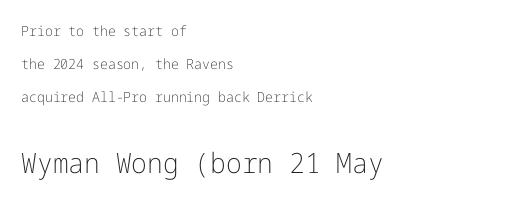
Q: Is the text bold? A: No.
Q: Is the text italic (slanted)? A: No, it is upright.
Q: Is the typeface a serif or a sans-serif typeface? A: Sans-serif.
Q: Is the text underlined? A: No.
Q: How is the paragraph aligned? A: Left-aligned.
Q: Is the spacing between letters normal or unusually wide? A: Normal.
Q: Is the spacing between lines tight, normal or loose? A: Loose.
Q: Which block of text is set in a larger size, the first (top) or the second (bottom)? A: The second (bottom) one.
Q: Width (condensed, normal, or wide)? A: Normal.
Q: Stroke contrast? A: Low.
Q: x-height? A: Medium.
